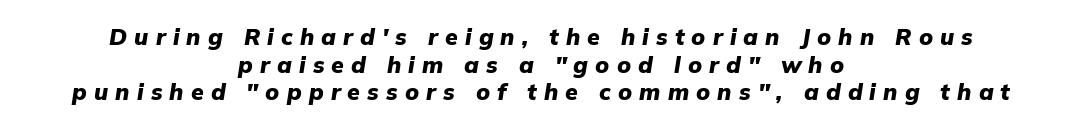
The image shows 23 px bold type, italic (leaning right); set centered, line spacing 1.2x, unusually wide letter spacing (+0.31 em), not underlined.
